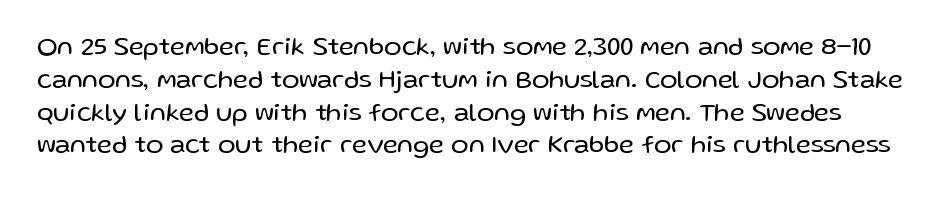
Weight: in the light-to-regular range. A typesetter would mark this as roman, not italic. Default kerning and tracking; the words read as compact shapes. A clean baseline with only descenders dipping below it. Vertically, the passage feels balanced, rows spaced as you'd expect.
